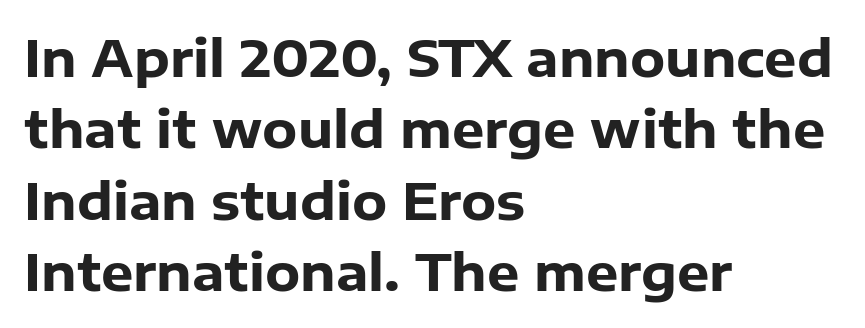
Is the type bold? Yes — the strokes are clearly thick and heavy. In terms of posture, this sample is upright. The leading is moderate, giving the passage an even texture. Character widths vary here, with narrow letters taking less room than wide ones. The glyphs in this specimen are sans serif. Check the space under the baseline: it is left empty.
